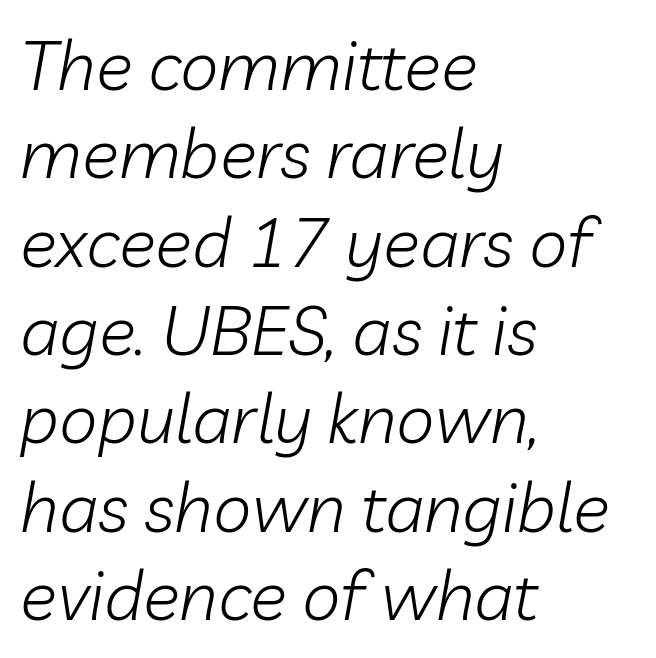
Normally led — the rows are evenly, conventionally spaced. Observe the lean: these are italic letterforms. Bold? No — there's no thickening of the strokes. Compared with typical body copy, the letter spacing here is the same.
